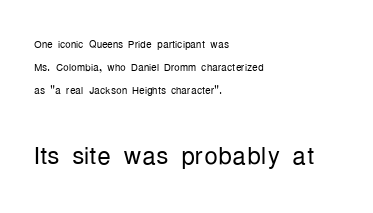
Q: Is the text bold? A: No.
Q: Is the text italic (slanted)? A: No, it is upright.
Q: Is the typeface a serif or a sans-serif typeface? A: Sans-serif.
Q: Is the text underlined? A: No.
Q: How is the paragraph aligned? A: Left-aligned.
Q: Is the spacing between letters normal or unusually wide? A: Normal.
Q: Is the spacing between lines tight, normal or loose? A: Normal.
Q: Which block of text is set in a larger size, the first (top) or the second (bottom)? A: The second (bottom) one.
Q: Width (condensed, normal, or wide)? A: Condensed.
Q: Stroke contrast? A: Low.
Q: x-height? A: Medium.
Q: Monospaced? A: No.
